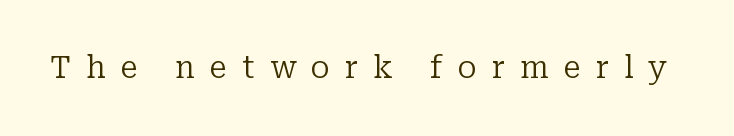
{"serif": "yes", "italic": "no", "bold": "no", "weight": "regular", "width": "normal", "stroke_contrast": "low", "x_height": "medium", "monospaced": "no", "underline": "no", "letter_spacing": "wide", "letter_spacing_em": 0.5, "glyph_px": 30}
